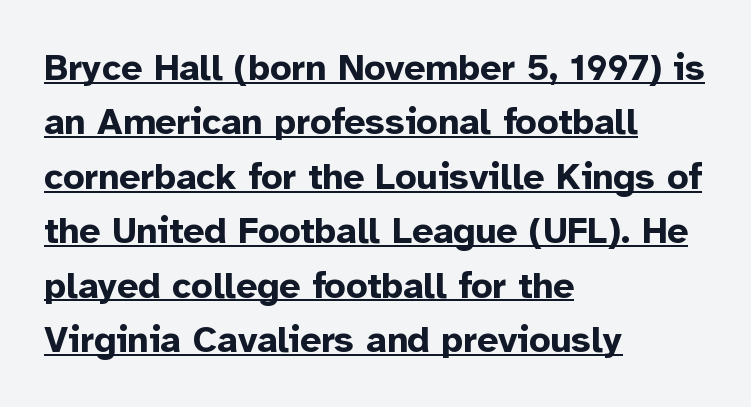
Q: Is the text bold? A: Yes.
Q: Is the text italic (slanted)? A: No, it is upright.
Q: Is the typeface a serif or a sans-serif typeface? A: Sans-serif.
Q: Is the text underlined? A: Yes.
Q: How is the paragraph aligned? A: Left-aligned.
Q: Is the spacing between letters normal or unusually wide? A: Normal.
Q: Is the spacing between lines tight, normal or loose? A: Normal.
Q: Width (condensed, normal, or wide)? A: Normal.
Q: Stroke contrast? A: Low.
Q: x-height? A: Medium.
Q: Monospaced? A: No.
